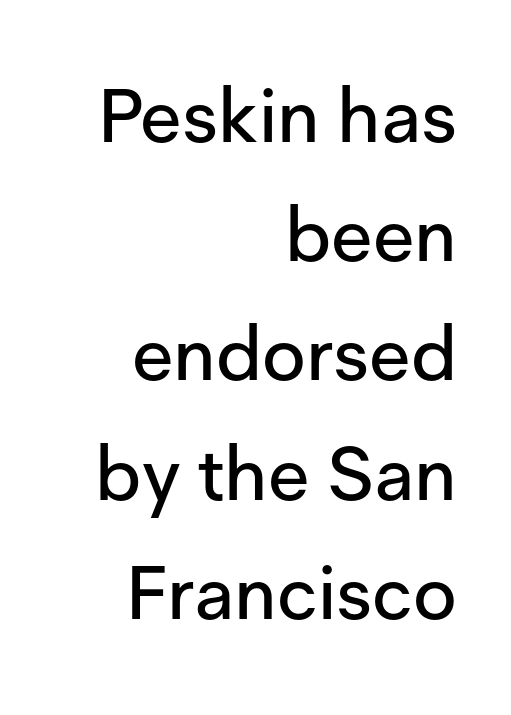
The image shows 75 px sans-serif type, upright; set right-aligned, normal line spacing (1.59x), normal letter spacing, not underlined; low stroke contrast and a medium x-height.
